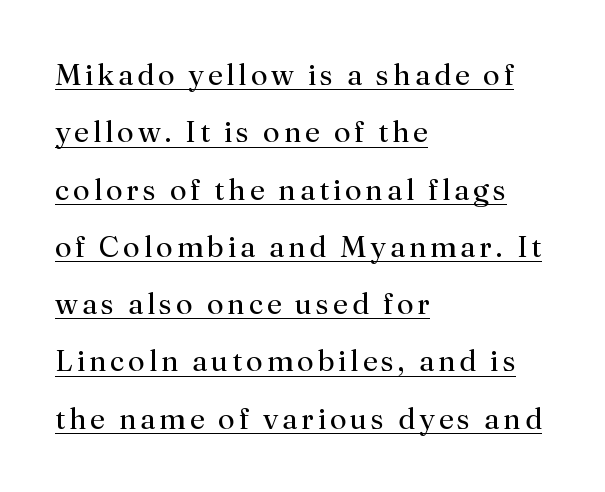
{"serif": "yes", "italic": "no", "bold": "no", "weight": "regular", "width": "normal", "stroke_contrast": "medium", "x_height": "small", "monospaced": "no", "underline": "yes", "align": "left", "line_spacing": "loose", "line_spacing_ratio": 1.91, "glyph_px": 30}
